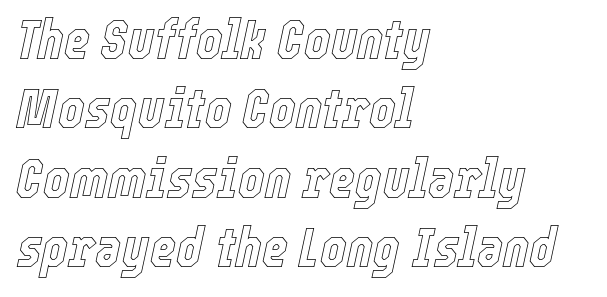
Q: Is the text italic (slanted)? A: Yes, it leans right by about 12 degrees.
Q: Is the text underlined? A: No.
Q: How is the paragraph aligned? A: Left-aligned.
Q: Is the spacing between letters normal or unusually wide? A: Normal.
Q: Width (condensed, normal, or wide)? A: Condensed.
Q: x-height? A: Medium.
Q: Monospaced? A: No.
